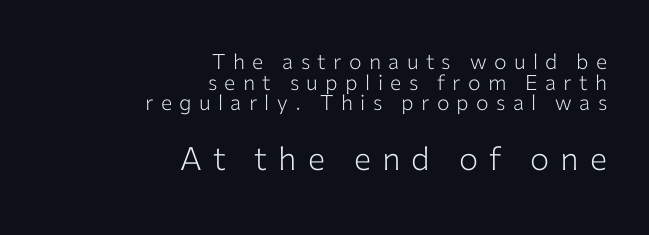
Q: Is the text bold? A: No.
Q: Is the text italic (slanted)? A: No, it is upright.
Q: Is the typeface a serif or a sans-serif typeface? A: Sans-serif.
Q: Is the text underlined? A: No.
Q: How is the paragraph aligned? A: Right-aligned.
Q: Is the spacing between letters normal or unusually wide? A: Unusually wide.
Q: Is the spacing between lines tight, normal or loose? A: Tight.
Q: Which block of text is set in a larger size, the first (top) or the second (bottom)? A: The second (bottom) one.
Q: Width (condensed, normal, or wide)? A: Normal.
Q: Stroke contrast? A: Low.
Q: x-height? A: Medium.
Q: Monospaced? A: No.
